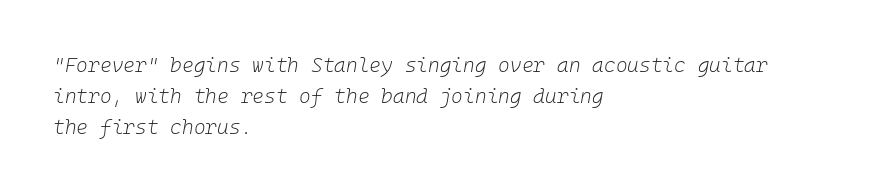
Short and long lines alike share a common starting point at left. A bare baseline throughout the passage. The passage shown is not bold in any degree. Students, note that the glyphs here touch the page at normal intervals.
